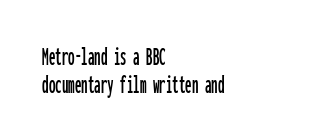
{"italic": "no", "underline": "no", "align": "left", "line_spacing": "tight", "line_spacing_ratio": 1.07, "letter_spacing": "normal", "letter_spacing_em": 0.0, "glyph_px": 26}
